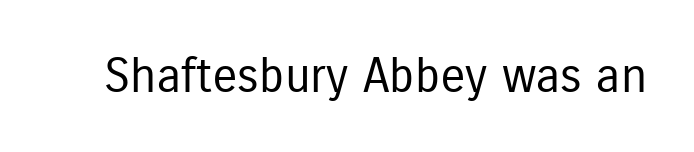
{"serif": "no", "italic": "no", "bold": "no", "weight": "regular", "width": "condensed", "stroke_contrast": "low", "x_height": "medium", "monospaced": "no", "underline": "no", "letter_spacing": "normal", "letter_spacing_em": 0.0, "glyph_px": 48}
